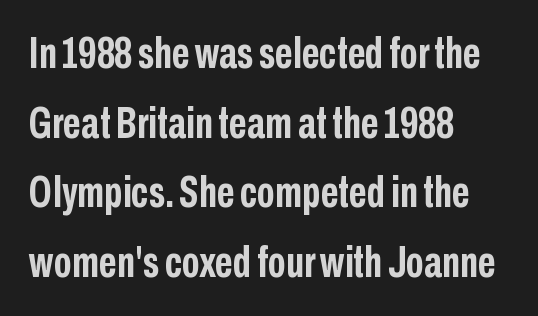
Q: Is the text bold? A: Yes.
Q: Is the text italic (slanted)? A: No, it is upright.
Q: Is the typeface a serif or a sans-serif typeface? A: Sans-serif.
Q: Is the text underlined? A: No.
Q: How is the paragraph aligned? A: Left-aligned.
Q: Is the spacing between letters normal or unusually wide? A: Normal.
Q: Is the spacing between lines tight, normal or loose? A: Normal.
Q: Width (condensed, normal, or wide)? A: Condensed.
Q: Stroke contrast? A: Low.
Q: x-height? A: Medium.
Q: Monospaced? A: No.
